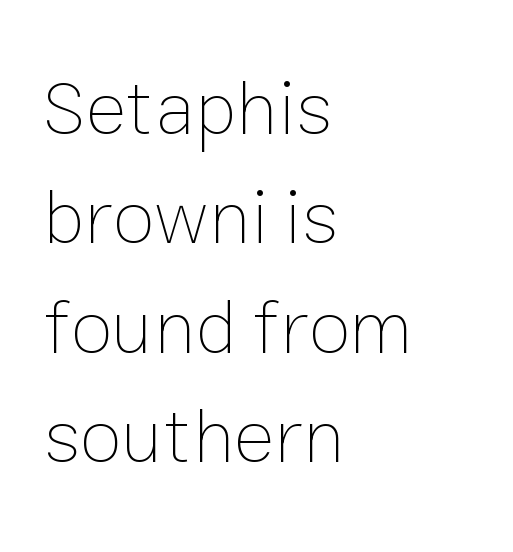
The image shows 77 px thin type, upright; set left-aligned, normal line spacing (1.42x), normal letter spacing, not underlined; low stroke contrast and a medium x-height.
